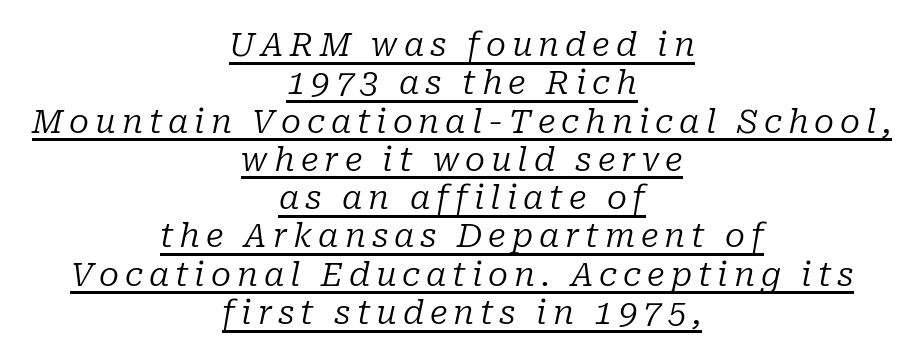
{"serif": "yes", "italic": "yes", "lean": "right", "slant_degrees": 10, "bold": "no", "weight": "regular", "width": "normal", "stroke_contrast": "low", "x_height": "medium", "monospaced": "no", "underline": "yes", "align": "center", "line_spacing_ratio": 1.16, "glyph_px": 33}
